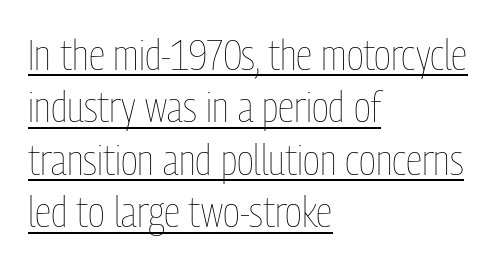
The image shows 43 px thin, condensed type, upright; set left-aligned, line spacing 1.22x, normal letter spacing, underlined; low stroke contrast and a medium x-height.
